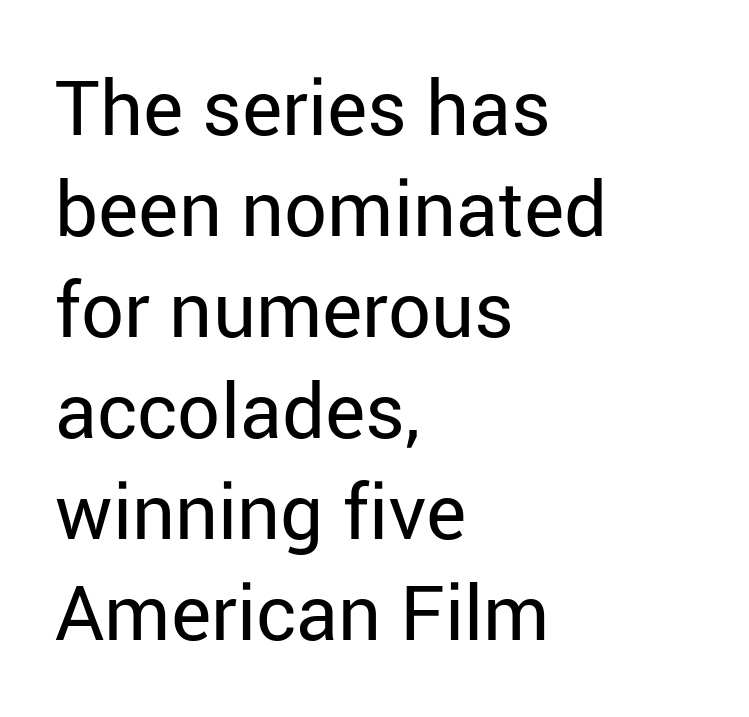
{"serif": "no", "italic": "no", "bold": "no", "weight": "regular", "width": "normal", "stroke_contrast": "low", "x_height": "medium", "monospaced": "no", "underline": "no", "align": "left", "line_spacing": "normal", "line_spacing_ratio": 1.33, "letter_spacing": "normal", "letter_spacing_em": 0.0, "glyph_px": 76}
